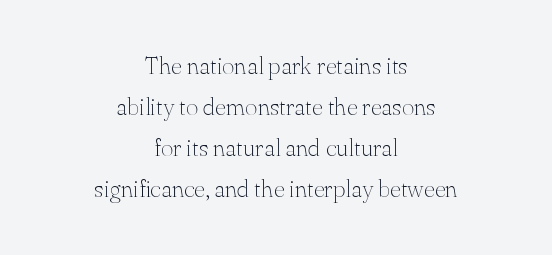
{"italic": "no", "bold": "no", "underline": "no", "align": "center", "line_spacing_ratio": 1.71, "letter_spacing": "normal", "letter_spacing_em": 0.0, "glyph_px": 24}
